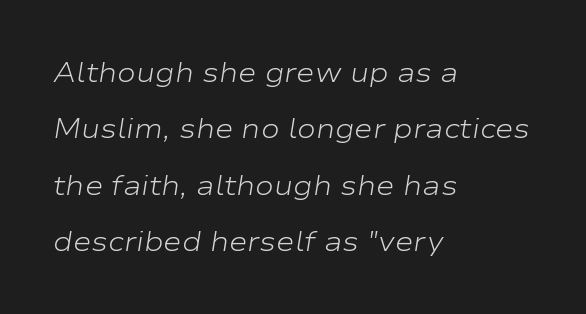
{"italic": "yes", "lean": "right", "slant_degrees": 9, "bold": "no", "weight": "light", "width": "wide", "stroke_contrast": "low", "x_height": "medium", "monospaced": "no", "underline": "no", "align": "left", "line_spacing": "loose", "line_spacing_ratio": 2.01, "letter_spacing": "normal", "letter_spacing_em": 0.0, "glyph_px": 28}
